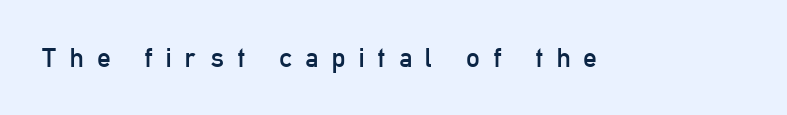
The tracking reads as deliberately expanded to a designer's eye. A clean baseline with only descenders dipping below it. Weight: not bold — regular or lighter. Upright lettering throughout.
